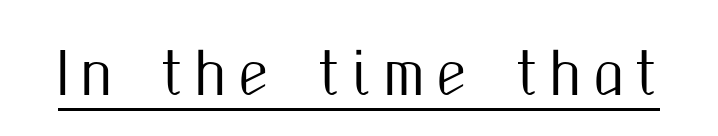
Font category for this specimen: sans-serif. Nope, not italic — everything's standing straight. Proportional: the letters do not fall into vertical columns. Does a line run under the words? Yes, clearly.
